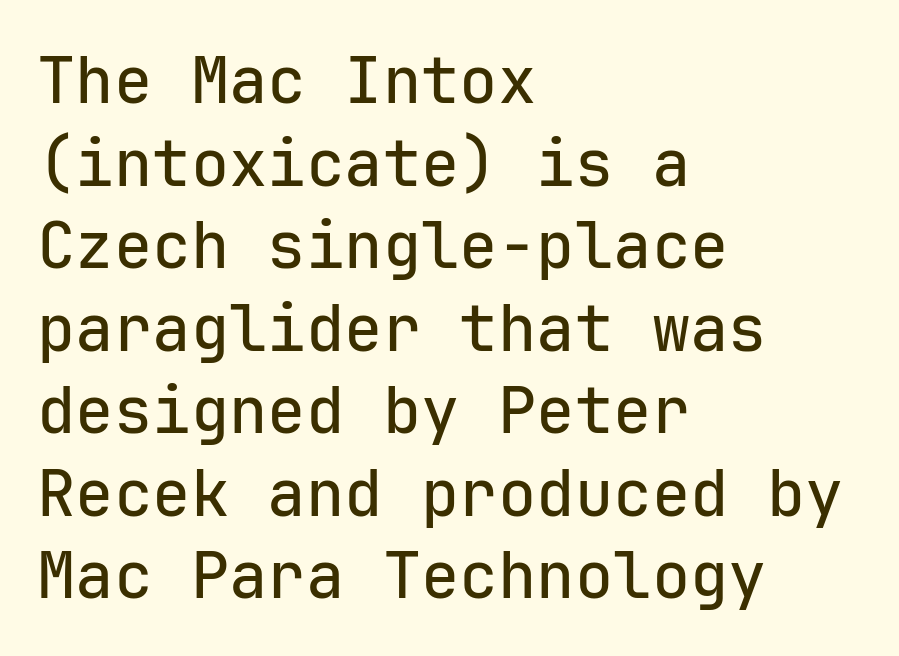
Q: Is the text italic (slanted)? A: No, it is upright.
Q: Is the typeface a serif or a sans-serif typeface? A: Sans-serif.
Q: Is the text underlined? A: No.
Q: How is the paragraph aligned? A: Left-aligned.
Q: Is the spacing between letters normal or unusually wide? A: Normal.
Q: Is the spacing between lines tight, normal or loose? A: Normal.
Q: Width (condensed, normal, or wide)? A: Normal.
Q: Stroke contrast? A: Low.
Q: x-height? A: Medium.
Q: Monospaced? A: Yes.
